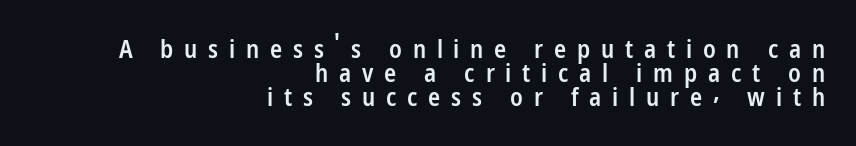
The image shows 25 px text type, upright; set right-aligned, tight line spacing (0.97x), unusually wide letter spacing (+0.43 em), not underlined.
